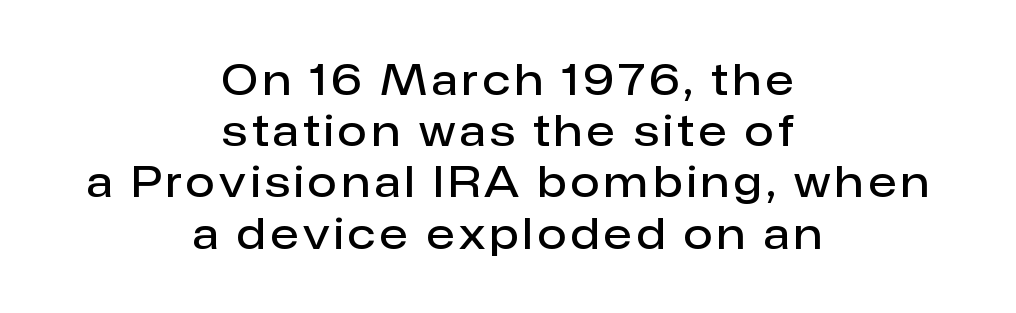
{"serif": "no", "italic": "no", "bold": "semi", "weight": "semibold", "width": "normal", "stroke_contrast": "low", "x_height": "medium", "monospaced": "no", "underline": "no", "align": "center", "line_spacing_ratio": 1.22, "glyph_px": 42}
